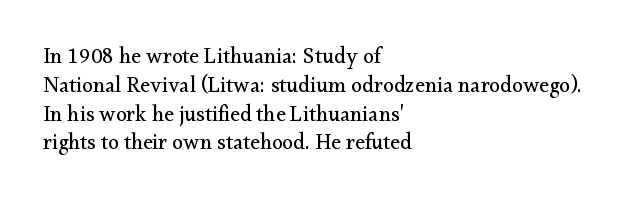
Q: Is the text bold? A: No.
Q: Is the text italic (slanted)? A: No, it is upright.
Q: Is the text underlined? A: No.
Q: How is the paragraph aligned? A: Left-aligned.
Q: Is the spacing between letters normal or unusually wide? A: Normal.
Q: Is the spacing between lines tight, normal or loose? A: Normal.
